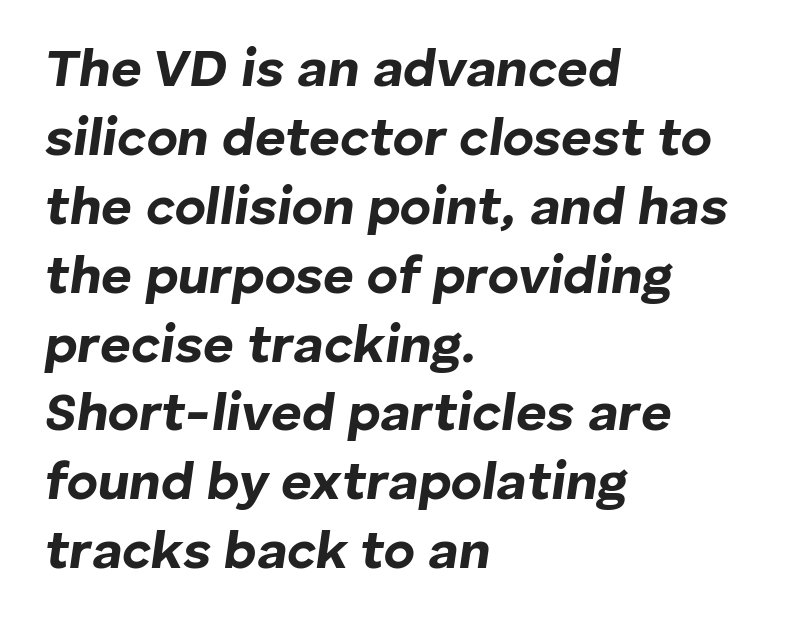
{"italic": "yes", "lean": "right", "slant_degrees": 8, "bold": "yes", "weight": "bold", "width": "normal", "stroke_contrast": "low", "x_height": "medium", "monospaced": "no", "underline": "no", "align": "left", "line_spacing": "normal", "line_spacing_ratio": 1.3, "letter_spacing": "normal", "letter_spacing_em": 0.0, "glyph_px": 53}
